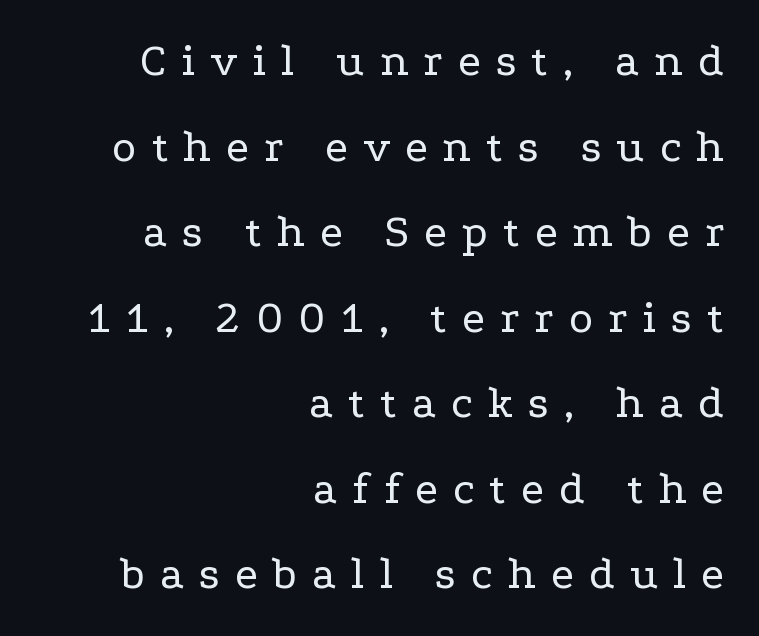
The image shows 46 px regular-weight, wide serif type, upright; set right-aligned, line spacing 1.86x, unusually wide letter spacing (+0.33 em), not underlined; low stroke contrast and a medium x-height.
